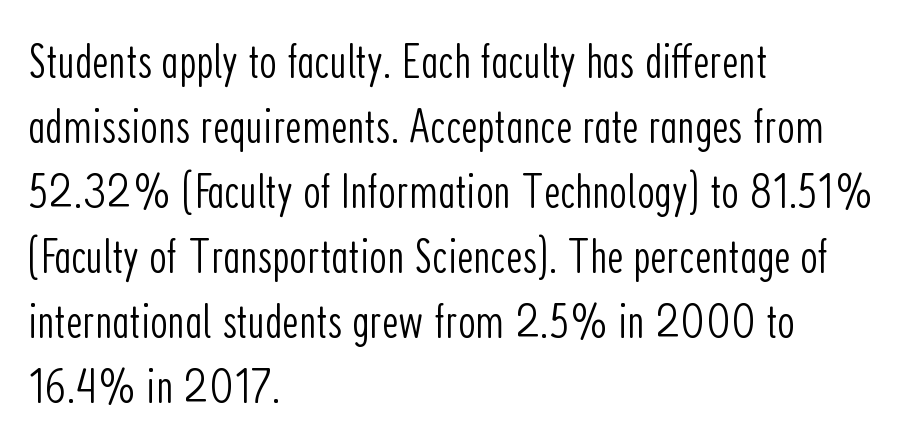
{"serif": "no", "italic": "no", "bold": "no", "weight": "light", "width": "condensed", "stroke_contrast": "low", "x_height": "medium", "monospaced": "no", "underline": "no", "align": "left", "line_spacing": "normal", "line_spacing_ratio": 1.3, "letter_spacing": "normal", "letter_spacing_em": 0.0, "glyph_px": 50}
